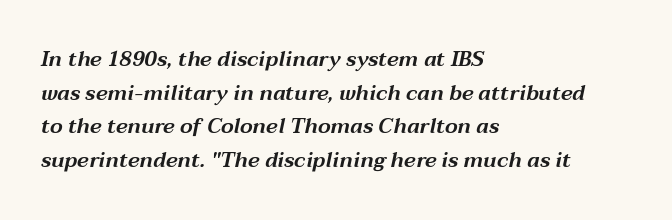
{"italic": "yes", "lean": "right", "slant_degrees": 12, "underline": "no", "align": "left", "line_spacing": "normal", "line_spacing_ratio": 1.6, "letter_spacing": "normal", "letter_spacing_em": 0.0, "glyph_px": 21}
